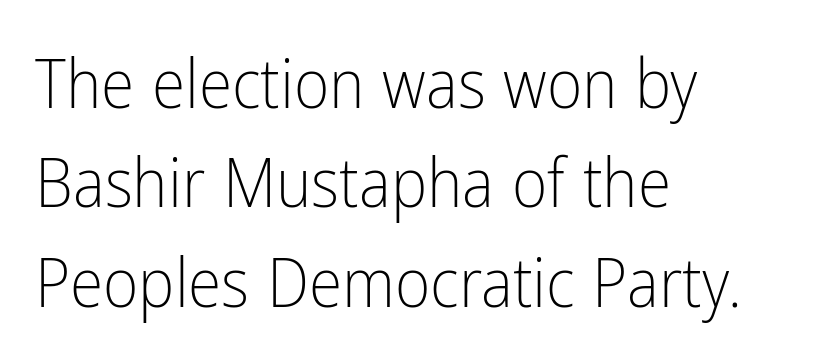
{"serif": "no", "italic": "no", "bold": "no", "weight": "light", "width": "condensed", "stroke_contrast": "low", "x_height": "medium", "monospaced": "no", "underline": "no", "align": "left", "line_spacing": "normal", "line_spacing_ratio": 1.46, "letter_spacing": "normal", "letter_spacing_em": 0.0, "glyph_px": 68}
